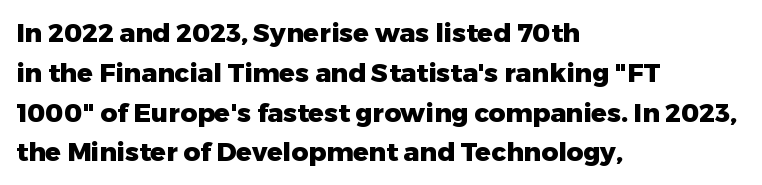
Q: Is the text bold? A: Yes.
Q: Is the text italic (slanted)? A: No, it is upright.
Q: Is the text underlined? A: No.
Q: How is the paragraph aligned? A: Left-aligned.
Q: Is the spacing between letters normal or unusually wide? A: Normal.
Q: Is the spacing between lines tight, normal or loose? A: Normal.
